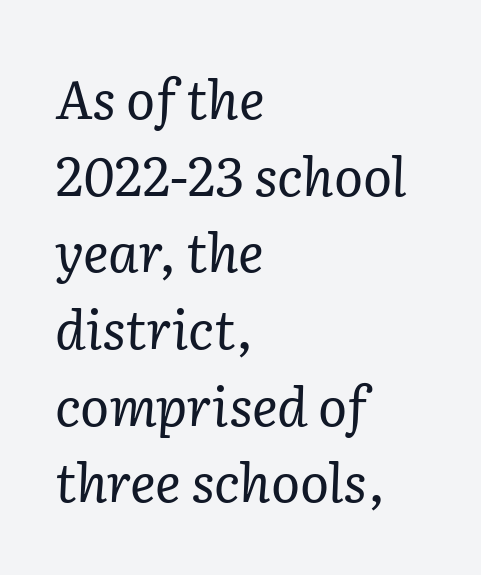
Q: Is the text bold? A: No.
Q: Is the text italic (slanted)? A: Yes, it leans right by about 2 degrees.
Q: Is the typeface a serif or a sans-serif typeface? A: Serif.
Q: Is the text underlined? A: No.
Q: How is the paragraph aligned? A: Left-aligned.
Q: Is the spacing between letters normal or unusually wide? A: Normal.
Q: Is the spacing between lines tight, normal or loose? A: Normal.
Q: Width (condensed, normal, or wide)? A: Normal.
Q: Stroke contrast? A: Low.
Q: x-height? A: Medium.
Q: Monospaced? A: No.
